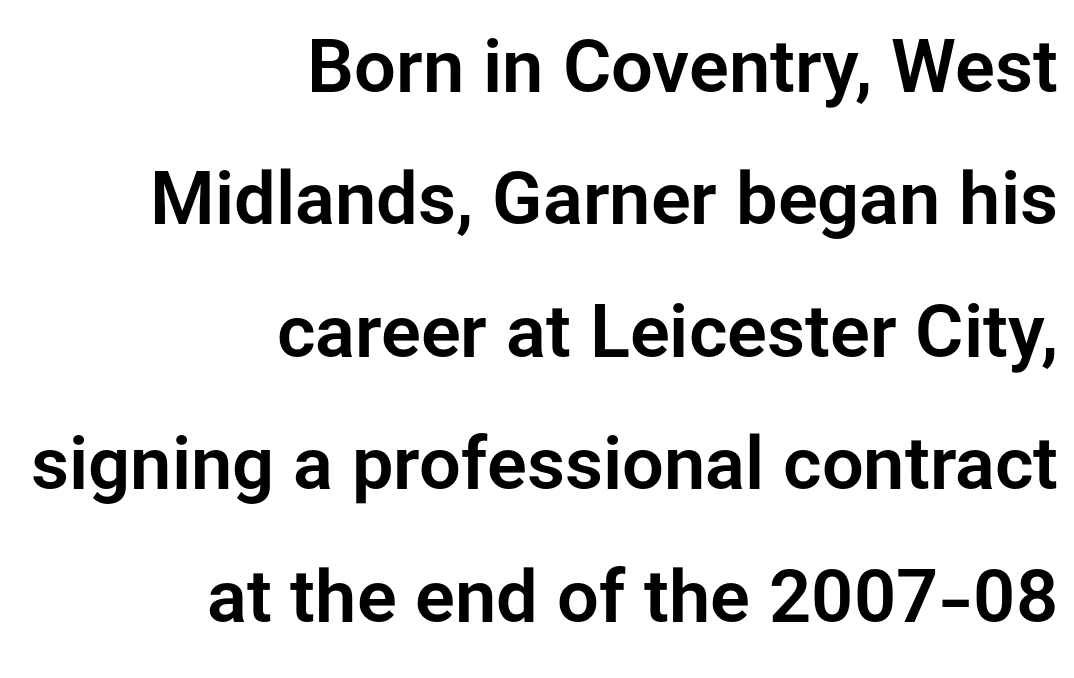
This sample uses an upright cut, with every glyph sitting square on the baseline. In terms of letterform style, serifs are entirely absent. Decoration check: the copy has no underline. Note the varied advance widths — an 'i' is clearly narrower than an 'm'.
